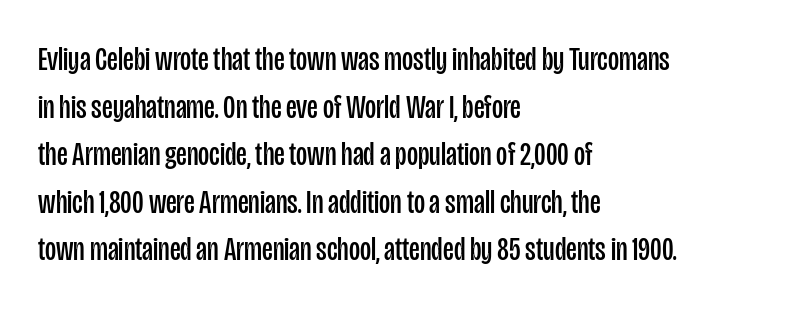
The image shows 34 px regular-weight, condensed sans-serif type, upright; set left-aligned, normal line spacing (1.4x), normal letter spacing, not underlined; low stroke contrast and a large x-height.
